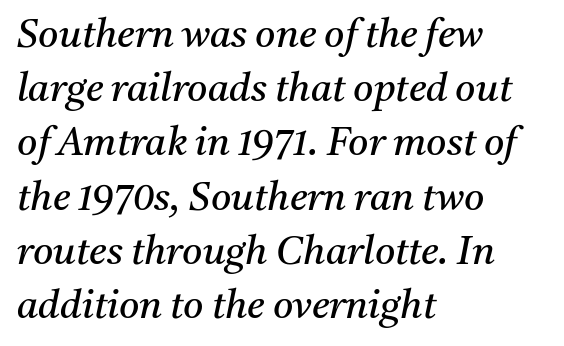
The image shows 39 px regular-weight serif type, italic (leaning right); set left-aligned, normal line spacing (1.39x), normal letter spacing, not underlined; medium stroke contrast and a medium x-height.
